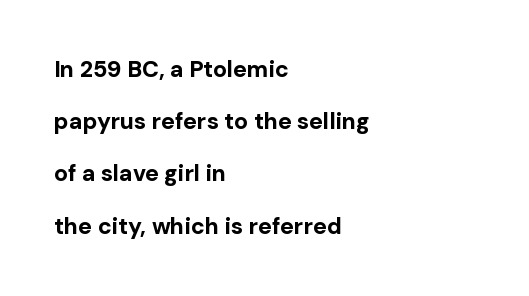
The image shows 23 px bold type, upright; set left-aligned, loose line spacing (2.27x), normal letter spacing, not underlined.
